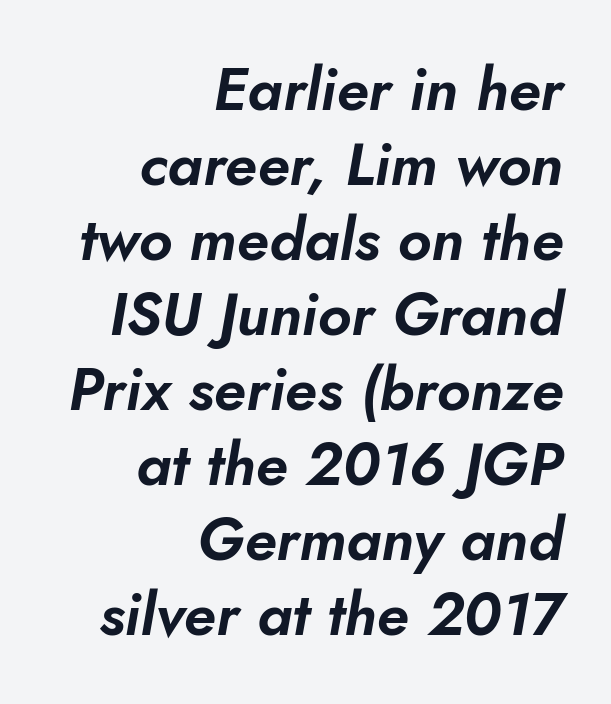
Proportional: the letters do not fall into vertical columns. The glyphs look as if they've been sheared to an angle. Typeset ragged left — the right edge is the straight one. Line spacing here is normal. Anything drawn beneath the words? Only blank space.
